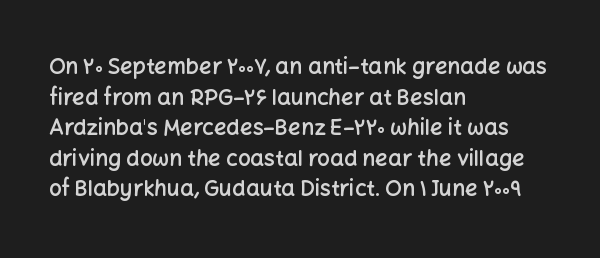
{"italic": "no", "bold": "semi", "underline": "no", "align": "left", "line_spacing": "normal", "line_spacing_ratio": 1.39, "letter_spacing": "normal", "letter_spacing_em": 0.0, "glyph_px": 22}
